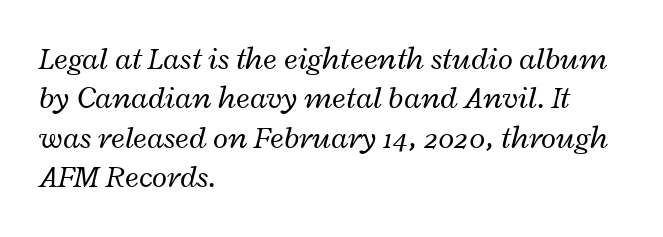
The image shows 31 px regular-weight, wide type, italic (leaning right); set left-aligned, normal line spacing (1.27x), normal letter spacing, not underlined; low stroke contrast and a medium x-height.
